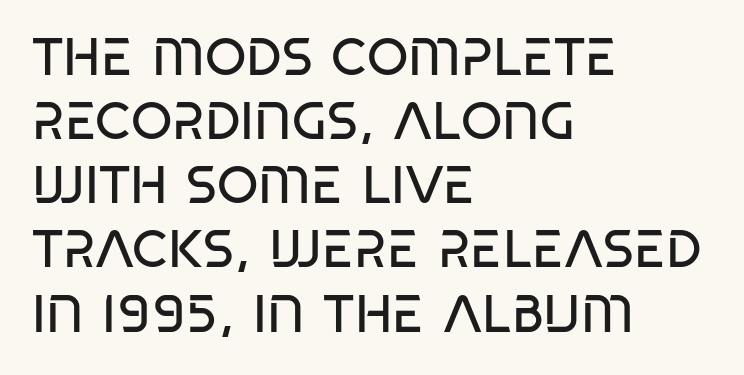
Posture: upright roman. Each stroke keeps to a modest, everyday thickness or less. The paragraph has a hard left edge and a soft right edge. Decoration check: the copy has no underline. Nothing unusual about the tracking: characters are spaced as the font intends.
